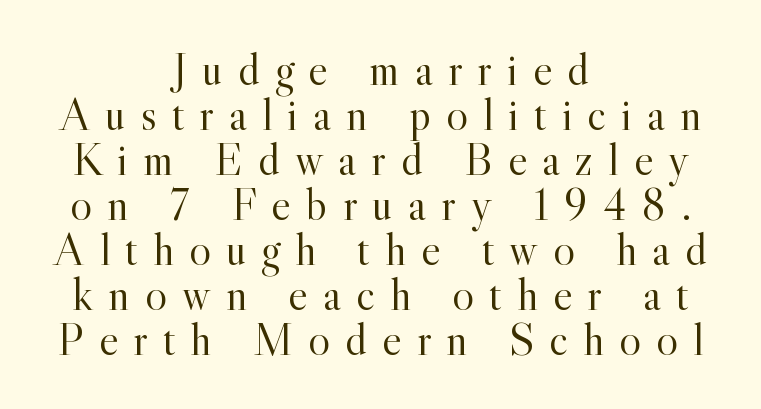
Q: Is the text bold? A: No.
Q: Is the text italic (slanted)? A: No, it is upright.
Q: Is the typeface a serif or a sans-serif typeface? A: Serif.
Q: Is the text underlined? A: No.
Q: How is the paragraph aligned? A: Centered.
Q: Is the spacing between letters normal or unusually wide? A: Unusually wide.
Q: Is the spacing between lines tight, normal or loose? A: Tight.
Q: Width (condensed, normal, or wide)? A: Normal.
Q: x-height? A: Small.
Q: Monospaced? A: No.
